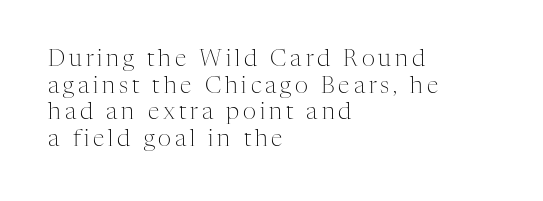
{"italic": "no", "bold": "no", "underline": "no", "align": "left", "line_spacing_ratio": 1.16, "glyph_px": 23}
